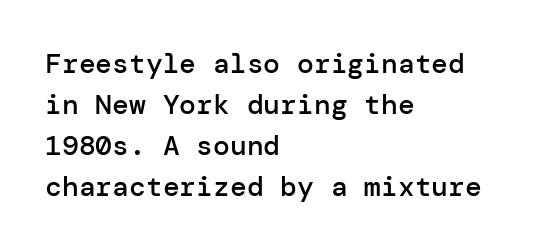
Stroke terminals: plain, sans-serif. Is the letter spacing exaggerated? No — it looks like the ordinary default. The glyphs have the mass of a demibold cut, below bold. Style check: upright. The passage shown is not underscored anywhere. The setting favours the left margin, as ordinary paragraphs usually do.
